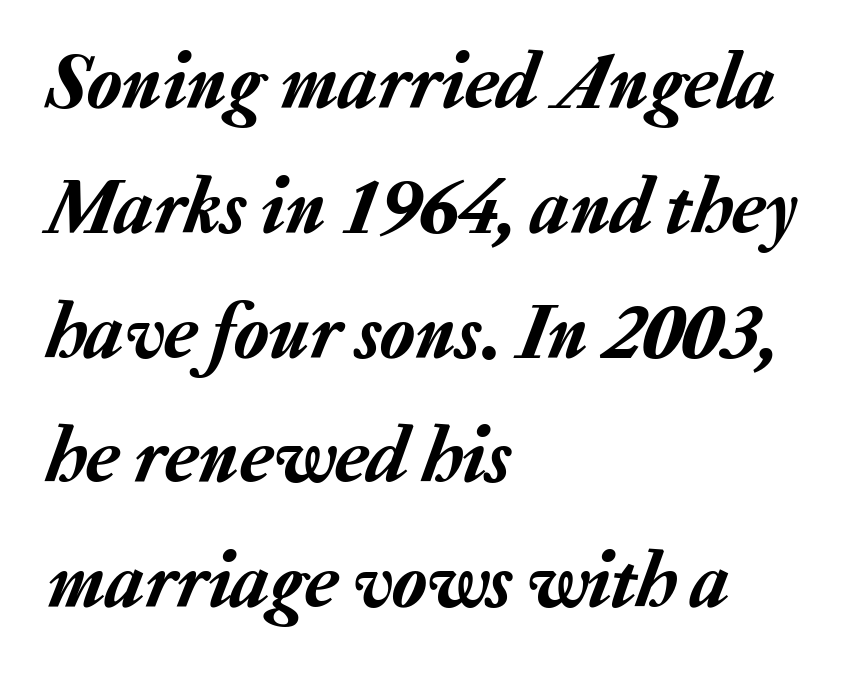
{"italic": "yes", "lean": "right", "slant_degrees": 20, "width": "normal", "stroke_contrast": "low", "x_height": "medium", "monospaced": "no", "underline": "no", "align": "left", "line_spacing": "normal", "line_spacing_ratio": 1.56, "letter_spacing": "normal", "letter_spacing_em": 0.0, "glyph_px": 80}
